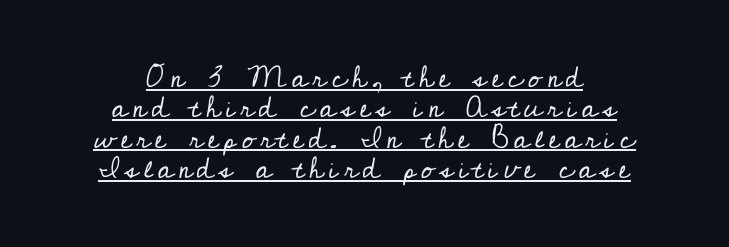
The image shows 30 px regular-weight serif type; set centered, tight line spacing (1.01x), underlined; low stroke contrast and a small x-height.
